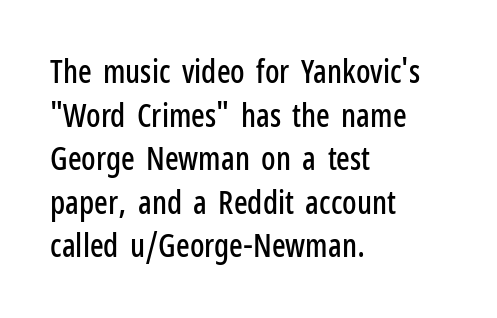
{"serif": "no", "italic": "no", "width": "condensed", "stroke_contrast": "low", "x_height": "medium", "monospaced": "no", "underline": "no", "align": "left", "line_spacing": "normal", "line_spacing_ratio": 1.36, "letter_spacing": "normal", "letter_spacing_em": 0.0, "glyph_px": 32}
